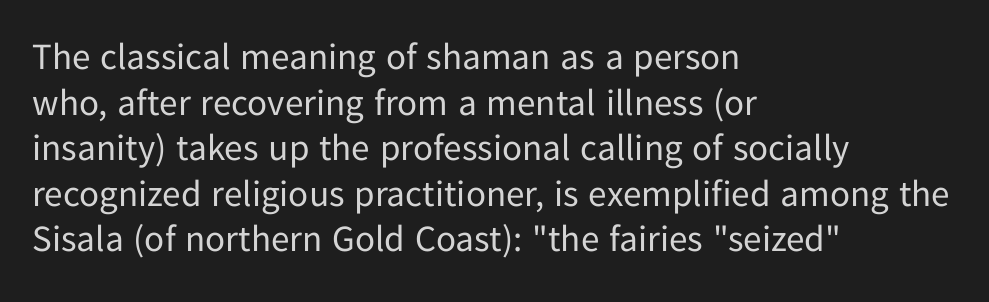
The image shows 37 px regular-weight sans-serif type, upright; set left-aligned, line spacing 1.23x, normal letter spacing, not underlined; low stroke contrast and a medium x-height.
